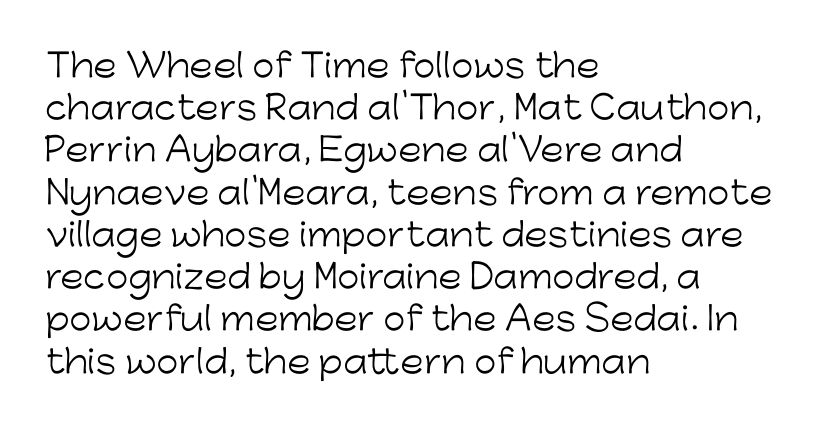
{"serif": "no", "italic": "no", "bold": "no", "weight": "light", "width": "normal", "stroke_contrast": "low", "x_height": "medium", "monospaced": "no", "underline": "no", "align": "left", "line_spacing": "normal", "line_spacing_ratio": 1.32, "letter_spacing": "normal", "letter_spacing_em": 0.0, "glyph_px": 32}
